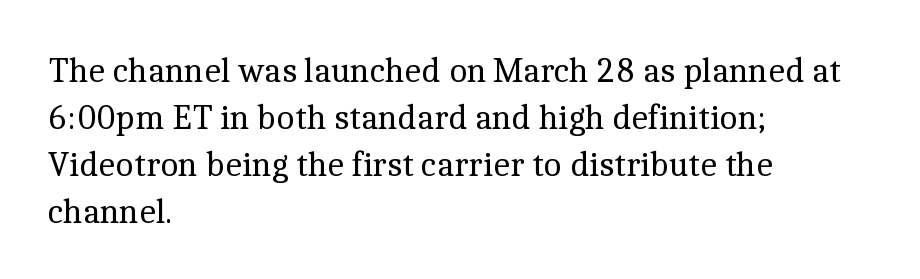
Q: Is the text bold? A: No.
Q: Is the text italic (slanted)? A: No, it is upright.
Q: Is the typeface a serif or a sans-serif typeface? A: Serif.
Q: Is the text underlined? A: No.
Q: How is the paragraph aligned? A: Left-aligned.
Q: Is the spacing between letters normal or unusually wide? A: Normal.
Q: Is the spacing between lines tight, normal or loose? A: Normal.
Q: Width (condensed, normal, or wide)? A: Normal.
Q: x-height? A: Medium.
Q: Monospaced? A: No.
